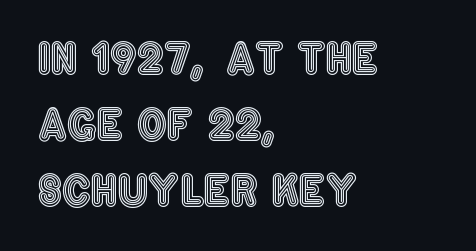
Q: Is the text italic (slanted)? A: No, it is upright.
Q: Is the text underlined? A: No.
Q: How is the paragraph aligned? A: Left-aligned.
Q: Is the spacing between letters normal or unusually wide? A: Normal.
Q: Is the spacing between lines tight, normal or loose? A: Normal.
Q: Width (condensed, normal, or wide)? A: Condensed.
Q: x-height? A: Large.
Q: Monospaced? A: No.
